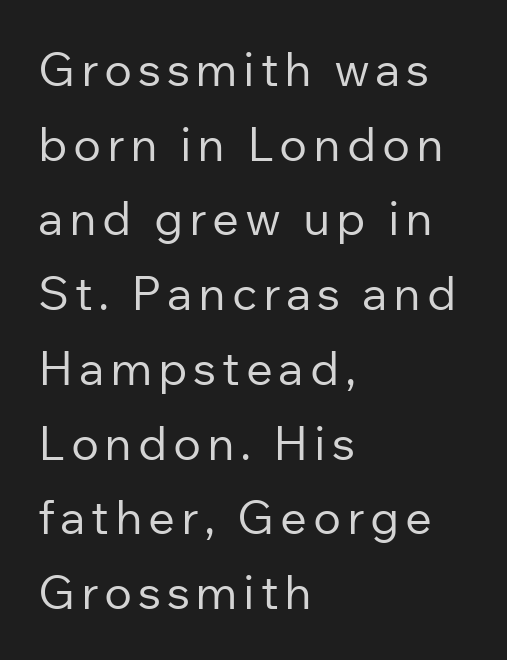
{"serif": "no", "italic": "no", "bold": "no", "weight": "regular", "width": "normal", "stroke_contrast": "low", "x_height": "medium", "monospaced": "no", "underline": "no", "align": "left", "line_spacing": "normal", "line_spacing_ratio": 1.59, "glyph_px": 47}
